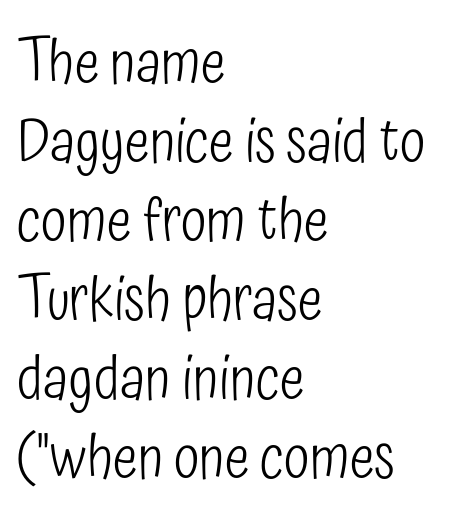
Note the varied advance widths — an 'i' is clearly narrower than an 'm'. Is the type heavy? It reads as light-to-regular instead. Line spacing here is normal. The horizontal fit of the characters is conventional and even. I'd call this a sans setting — the letters go barefoot. This is the regular roman posture of the typeface.
